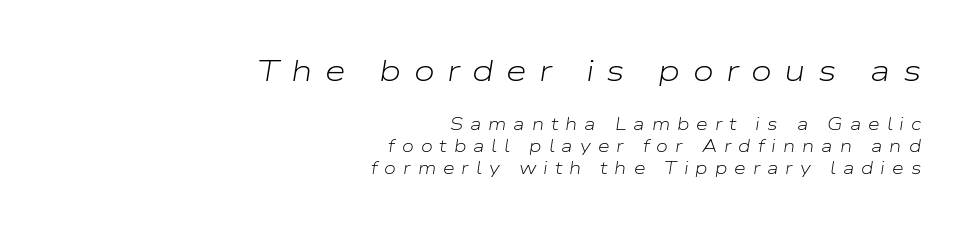
{"italic": "yes", "lean": "right", "slant_degrees": 9, "bold": "no", "weight": "light", "width": "wide", "stroke_contrast": "low", "x_height": "medium", "monospaced": "no", "underline": "no", "align": "right", "line_spacing": "normal", "line_spacing_ratio": 1.28, "letter_spacing": "wide", "letter_spacing_em": 0.41, "larger_block": "first", "size_ratio": 1.76, "glyph_px": 30}
